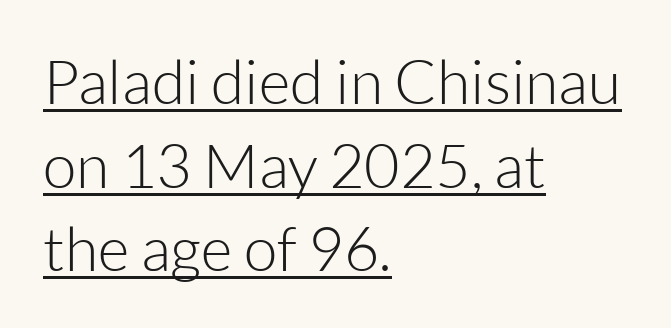
Q: Is the text bold? A: No.
Q: Is the text italic (slanted)? A: No, it is upright.
Q: Is the typeface a serif or a sans-serif typeface? A: Sans-serif.
Q: Is the text underlined? A: Yes.
Q: How is the paragraph aligned? A: Left-aligned.
Q: Is the spacing between letters normal or unusually wide? A: Normal.
Q: Is the spacing between lines tight, normal or loose? A: Normal.
Q: Width (condensed, normal, or wide)? A: Normal.
Q: Stroke contrast? A: Low.
Q: x-height? A: Medium.
Q: Monospaced? A: No.
